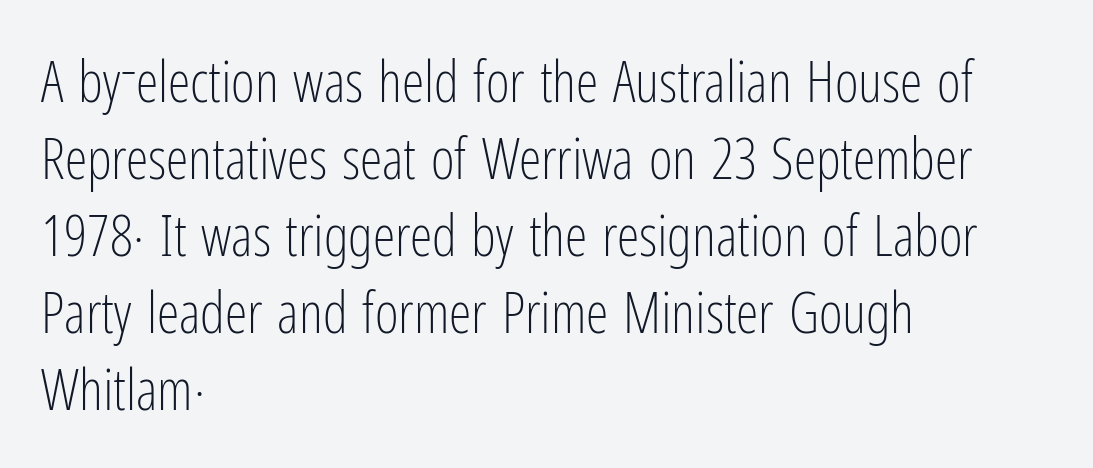
Q: Is the text bold? A: No.
Q: Is the text italic (slanted)? A: No, it is upright.
Q: Is the typeface a serif or a sans-serif typeface? A: Sans-serif.
Q: Is the text underlined? A: No.
Q: How is the paragraph aligned? A: Left-aligned.
Q: Is the spacing between letters normal or unusually wide? A: Normal.
Q: Is the spacing between lines tight, normal or loose? A: Normal.
Q: Width (condensed, normal, or wide)? A: Condensed.
Q: Stroke contrast? A: Low.
Q: x-height? A: Medium.
Q: Monospaced? A: No.
